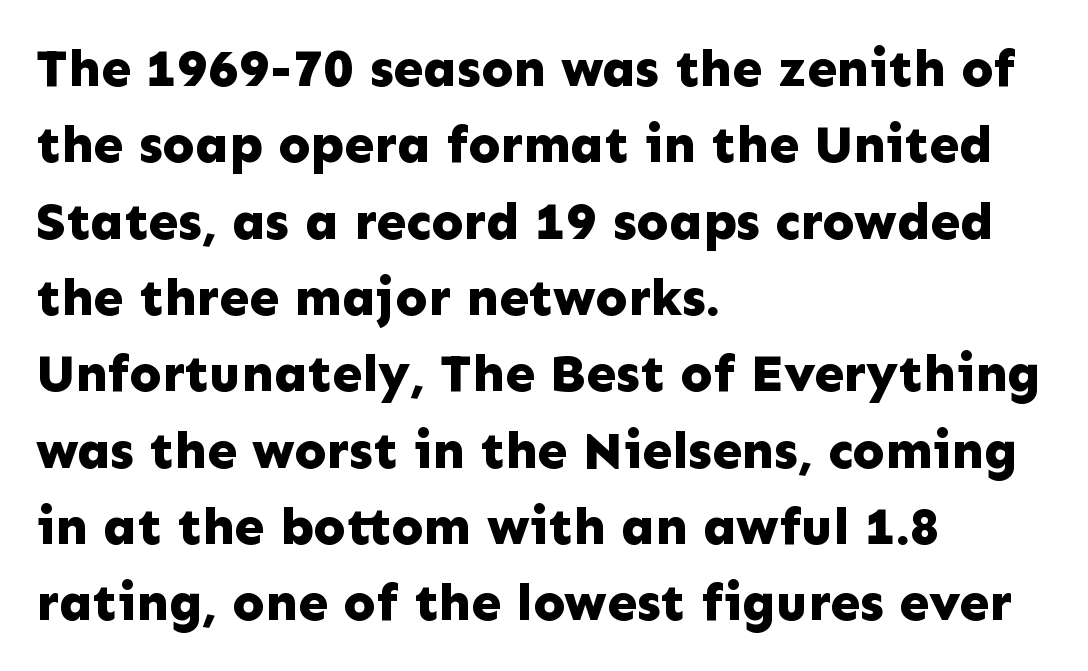
In terms of leading, this rendering sits right in the middle. Every character sits straight up, as roman type does. The font is running at its bold setting. The rendering uses natural spacing where letterforms have individual widths.
